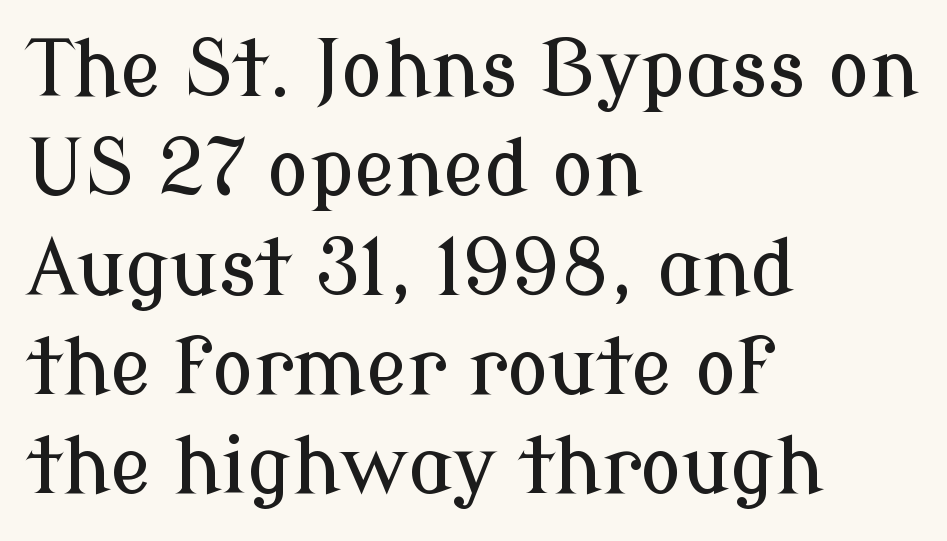
{"serif": "yes", "italic": "no", "width": "normal", "stroke_contrast": "low", "x_height": "medium", "monospaced": "no", "underline": "no", "align": "left", "line_spacing": "normal", "line_spacing_ratio": 1.29, "letter_spacing": "normal", "letter_spacing_em": 0.0, "glyph_px": 77}
